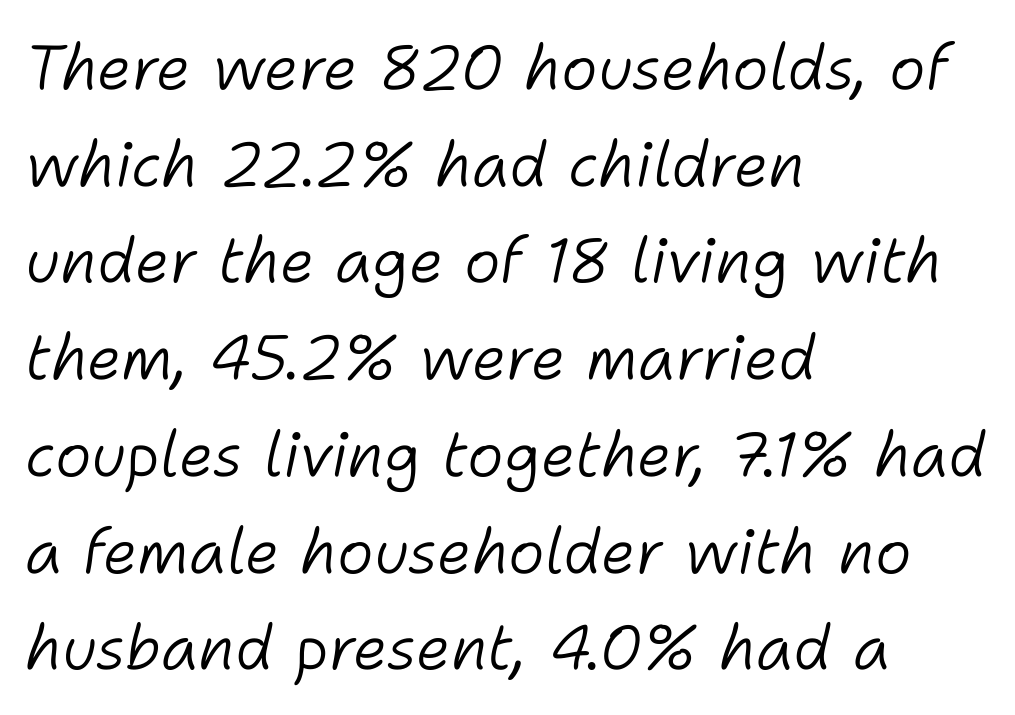
Q: Is the text bold? A: No.
Q: Is the text italic (slanted)? A: Yes, it leans right by about 11 degrees.
Q: Is the text underlined? A: No.
Q: How is the paragraph aligned? A: Left-aligned.
Q: Is the spacing between letters normal or unusually wide? A: Normal.
Q: Is the spacing between lines tight, normal or loose? A: Normal.
Q: Width (condensed, normal, or wide)? A: Normal.
Q: Stroke contrast? A: Low.
Q: x-height? A: Medium.
Q: Monospaced? A: No.
